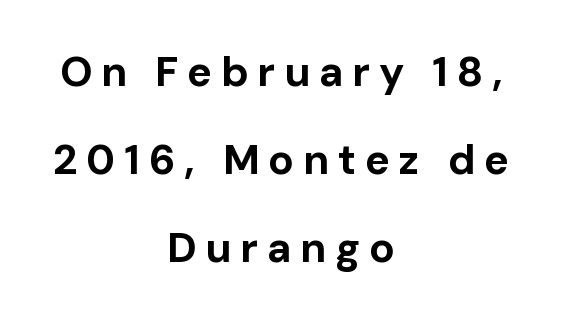
Q: Is the text bold? A: Yes.
Q: Is the text italic (slanted)? A: No, it is upright.
Q: Is the typeface a serif or a sans-serif typeface? A: Sans-serif.
Q: Is the text underlined? A: No.
Q: How is the paragraph aligned? A: Centered.
Q: Is the spacing between letters normal or unusually wide? A: Unusually wide.
Q: Is the spacing between lines tight, normal or loose? A: Loose.
Q: Width (condensed, normal, or wide)? A: Normal.
Q: Stroke contrast? A: Low.
Q: x-height? A: Medium.
Q: Monospaced? A: No.
